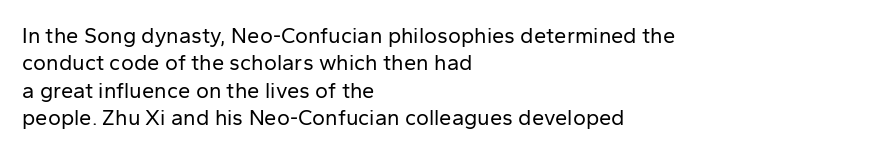
Q: Is the text bold? A: No.
Q: Is the text italic (slanted)? A: No, it is upright.
Q: Is the text underlined? A: No.
Q: How is the paragraph aligned? A: Left-aligned.
Q: Is the spacing between letters normal or unusually wide? A: Normal.
Q: Is the spacing between lines tight, normal or loose? A: Normal.
